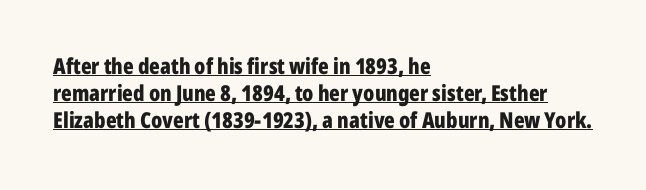
The image shows 22 px bold type, upright; set left-aligned, line spacing 1.22x, normal letter spacing, underlined.
